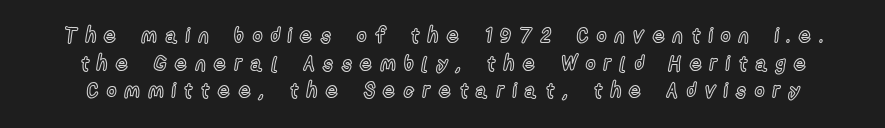
{"underline": "no", "line_spacing": "normal", "line_spacing_ratio": 1.31, "letter_spacing": "wide", "letter_spacing_em": 0.4, "glyph_px": 21}
